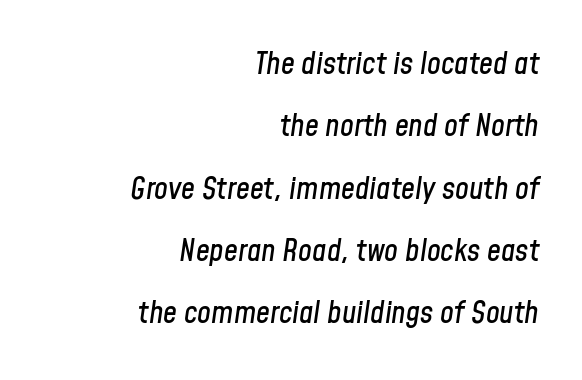
{"italic": "yes", "lean": "right", "slant_degrees": 8, "width": "condensed", "stroke_contrast": "low", "x_height": "medium", "monospaced": "no", "underline": "no", "align": "right", "line_spacing": "loose", "line_spacing_ratio": 2.01, "letter_spacing": "normal", "letter_spacing_em": 0.0, "glyph_px": 31}
